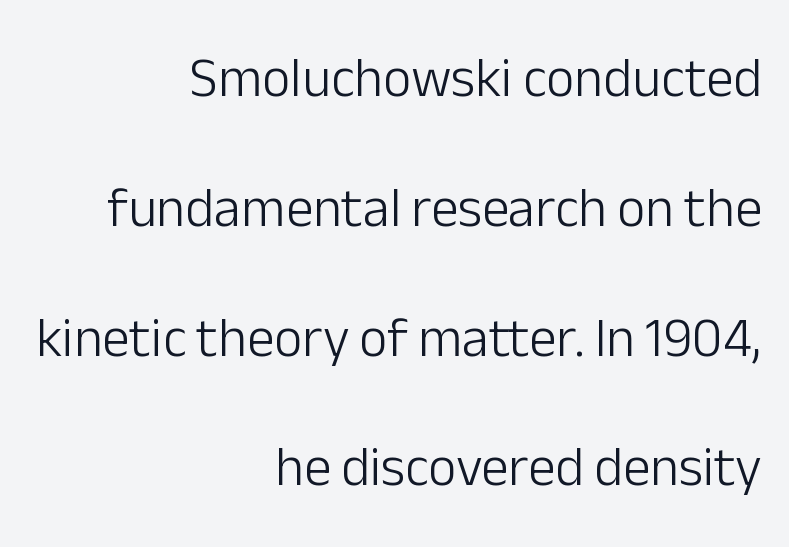
{"serif": "no", "italic": "no", "bold": "no", "weight": "light", "width": "normal", "stroke_contrast": "low", "x_height": "medium", "monospaced": "no", "underline": "no", "align": "right", "line_spacing": "loose", "line_spacing_ratio": 2.36, "letter_spacing": "normal", "letter_spacing_em": 0.0, "glyph_px": 55}
